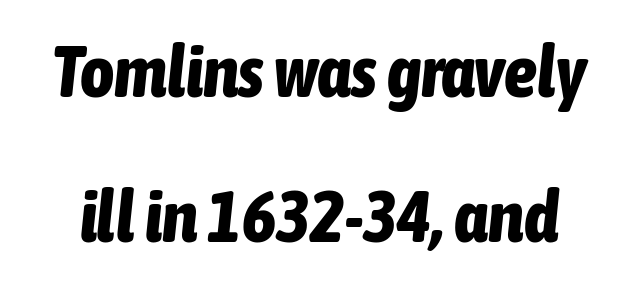
A typesetter would call this proportional, since set widths differ per character. Quick note: underline off. The vertical gap from one line to the next is large. Characters follow at the spacing the type designer built in. In terms of posture, this sample is oblique.
